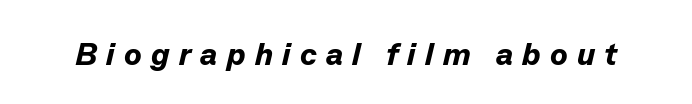
Q: Is the text bold? A: Yes.
Q: Is the text italic (slanted)? A: Yes, it leans right by about 13 degrees.
Q: Is the text underlined? A: No.
Q: Is the spacing between letters normal or unusually wide? A: Unusually wide.
Q: Width (condensed, normal, or wide)? A: Normal.
Q: Stroke contrast? A: Low.
Q: x-height? A: Medium.
Q: Monospaced? A: No.
